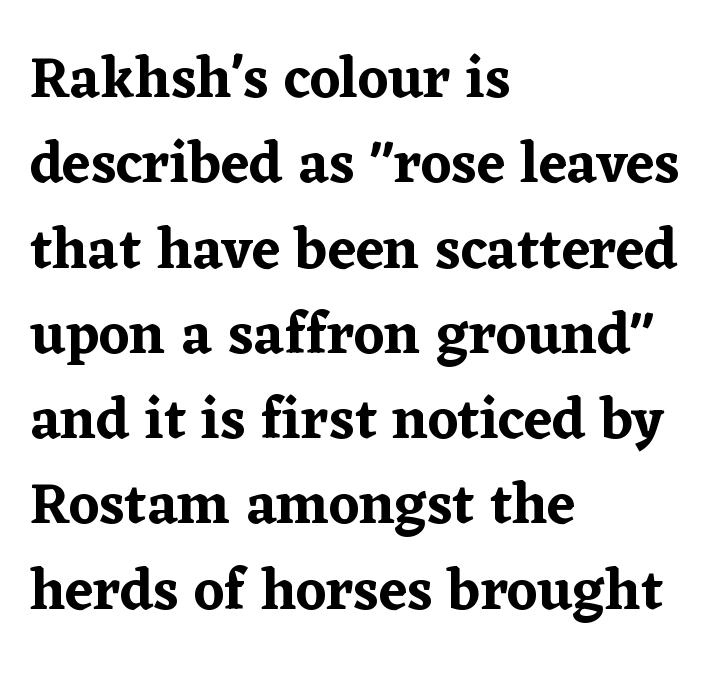
The leading is moderate, giving the passage an even texture. It's the straight-up-and-down kind of type. The setting favours the left margin, as ordinary paragraphs usually do. Is the letter spacing exaggerated? No — it looks like the ordinary default. The passage shown is typed in a proportional face where columns would drift.
